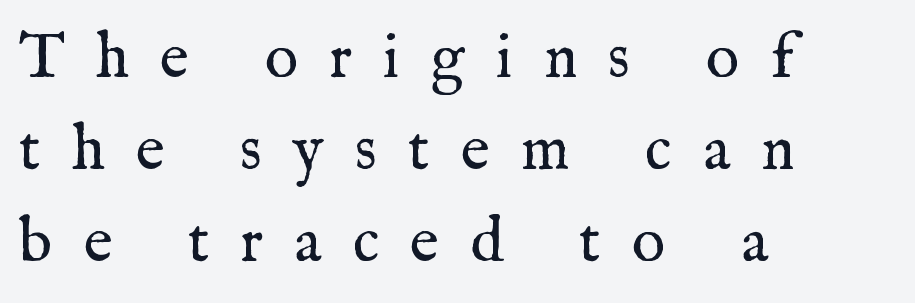
Q: Is the text bold? A: No.
Q: Is the text italic (slanted)? A: No, it is upright.
Q: Is the typeface a serif or a sans-serif typeface? A: Serif.
Q: Is the text underlined? A: No.
Q: How is the paragraph aligned? A: Left-aligned.
Q: Is the spacing between letters normal or unusually wide? A: Unusually wide.
Q: Is the spacing between lines tight, normal or loose? A: Normal.
Q: Width (condensed, normal, or wide)? A: Normal.
Q: Stroke contrast? A: Medium.
Q: x-height? A: Medium.
Q: Monospaced? A: No.
